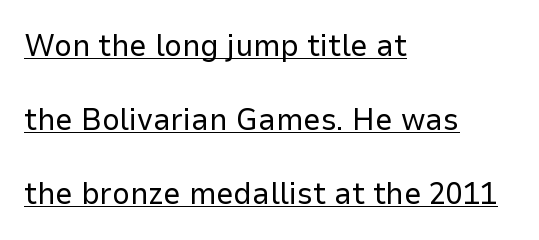
The image shows 31 px regular-weight sans-serif type, upright; set left-aligned, loose line spacing (2.39x), normal letter spacing, underlined; low stroke contrast and a medium x-height.
